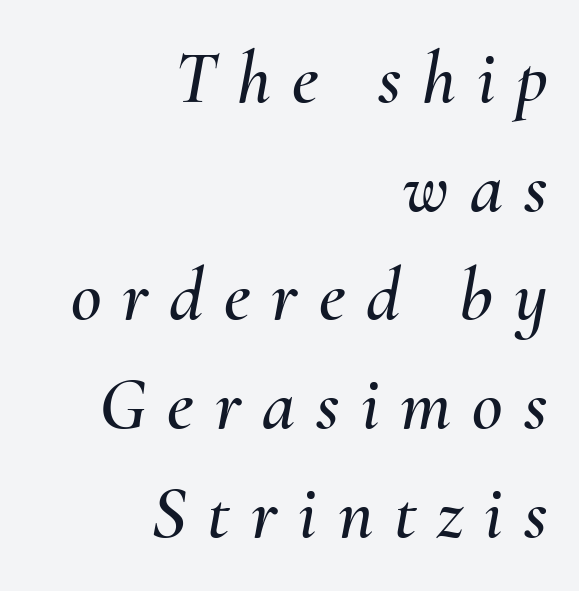
The image shows 75 px text type, italic (leaning right); set right-aligned, normal line spacing (1.45x), unusually wide letter spacing (+0.28 em), not underlined; medium stroke contrast and a small x-height.
